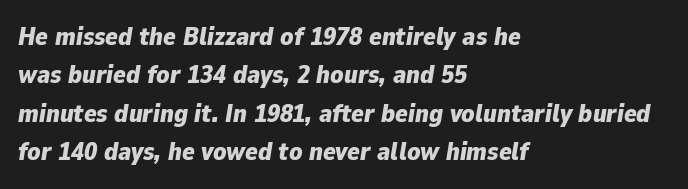
The image shows 26 px bold type, italic (leaning right); set left-aligned, normal line spacing (1.48x), normal letter spacing, not underlined.
